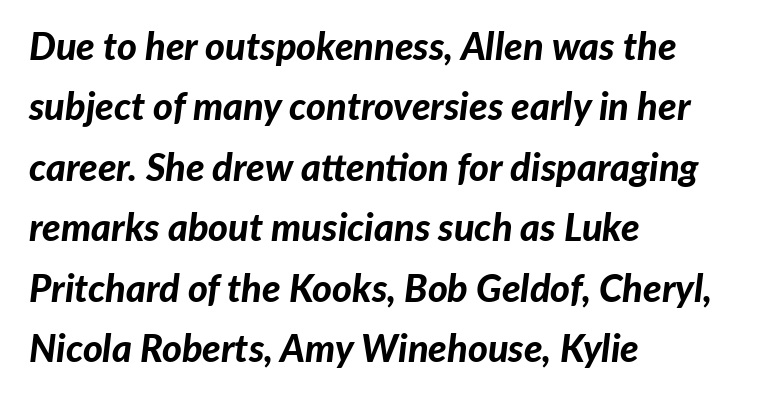
{"italic": "yes", "lean": "right", "slant_degrees": 7, "bold": "yes", "weight": "bold", "width": "normal", "stroke_contrast": "low", "x_height": "medium", "monospaced": "no", "underline": "no", "align": "left", "line_spacing": "normal", "line_spacing_ratio": 1.59, "letter_spacing": "normal", "letter_spacing_em": 0.0, "glyph_px": 38}
